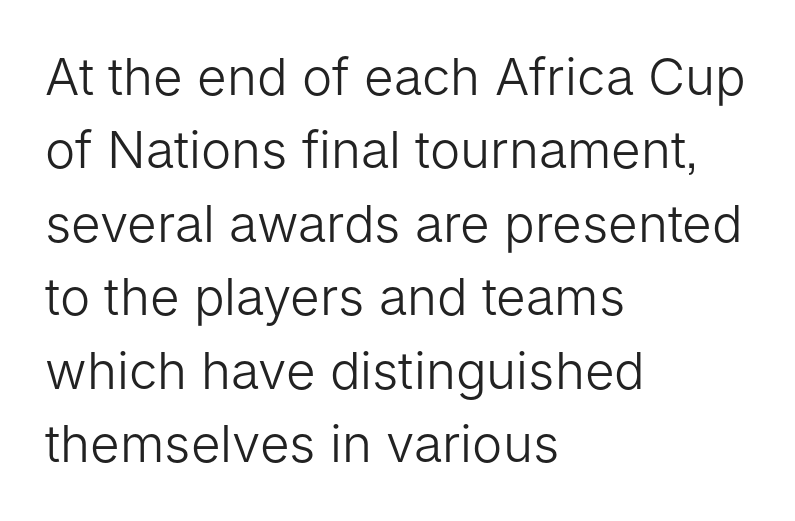
Q: Is the text bold? A: No.
Q: Is the text italic (slanted)? A: No, it is upright.
Q: Is the typeface a serif or a sans-serif typeface? A: Sans-serif.
Q: Is the text underlined? A: No.
Q: How is the paragraph aligned? A: Left-aligned.
Q: Is the spacing between letters normal or unusually wide? A: Normal.
Q: Is the spacing between lines tight, normal or loose? A: Normal.
Q: Width (condensed, normal, or wide)? A: Normal.
Q: Stroke contrast? A: Low.
Q: x-height? A: Medium.
Q: Monospaced? A: No.
